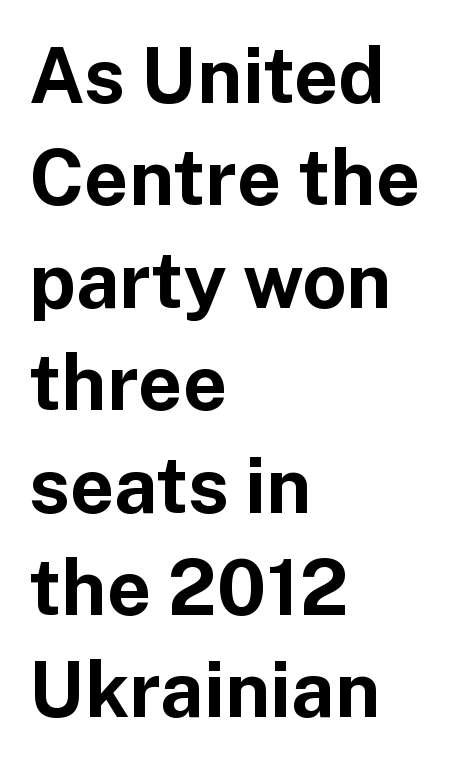
Looks like regular typesetting: each glyph gets only the width it needs. Ordinary non-slanted type is in use. Regarding leading, the lines here are spaced in the standard way. The strip under each line holds only bare page.
